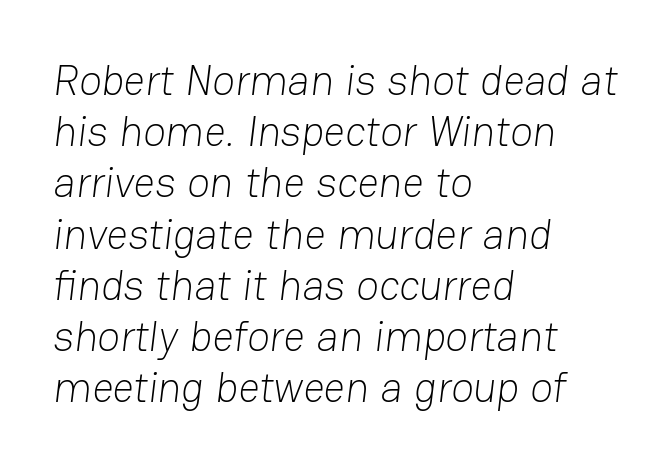
The image shows 42 px light sans-serif type; set left-aligned, line spacing 1.22x, normal letter spacing, not underlined; low stroke contrast and a medium x-height.
